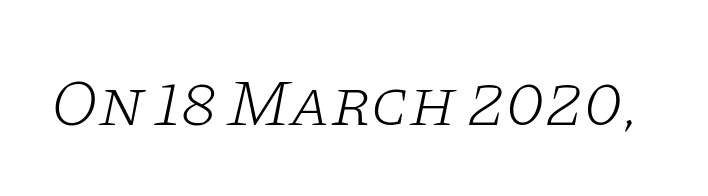
The image shows 67 px light, wide serif type, italic (leaning right); set normal letter spacing, not underlined; low stroke contrast and a large x-height.
